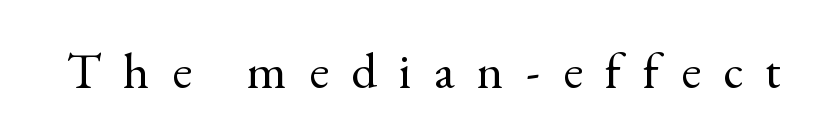
No heavy texture on the line: the type isn't bold. Ascenders rise straight up at ninety degrees. The letterforms stand isolated, each surrounded by extra space. The letters advance in unequal steps, a hallmark of proportional type.
